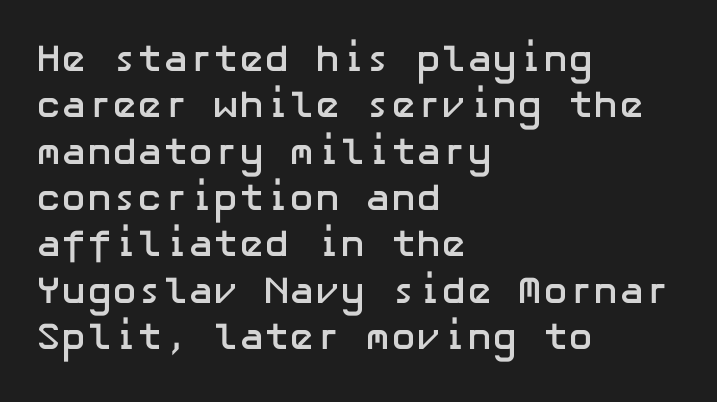
Q: Is the text bold? A: Yes.
Q: Is the text italic (slanted)? A: No, it is upright.
Q: Is the typeface a serif or a sans-serif typeface? A: Sans-serif.
Q: Is the text underlined? A: No.
Q: How is the paragraph aligned? A: Left-aligned.
Q: Is the spacing between letters normal or unusually wide? A: Normal.
Q: Width (condensed, normal, or wide)? A: Normal.
Q: Stroke contrast? A: Low.
Q: x-height? A: Medium.
